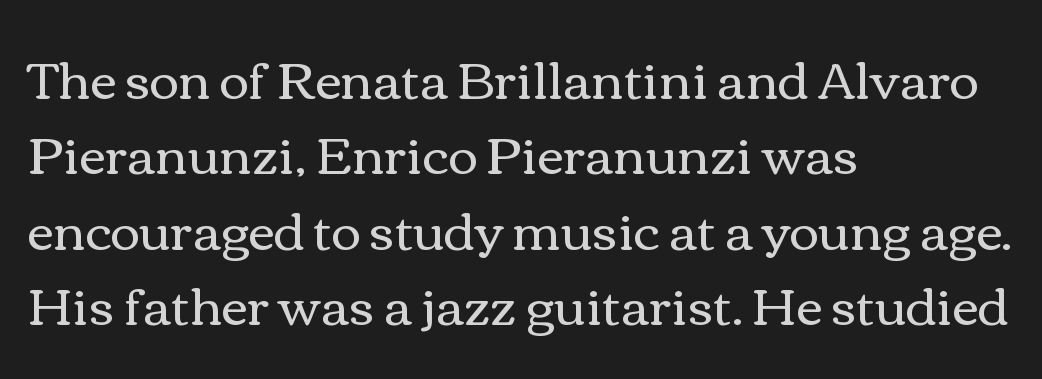
Q: Is the text bold? A: No.
Q: Is the text italic (slanted)? A: No, it is upright.
Q: Is the text underlined? A: No.
Q: How is the paragraph aligned? A: Left-aligned.
Q: Is the spacing between letters normal or unusually wide? A: Normal.
Q: Is the spacing between lines tight, normal or loose? A: Normal.
Q: Width (condensed, normal, or wide)? A: Wide.
Q: Stroke contrast? A: Medium.
Q: x-height? A: Medium.
Q: Monospaced? A: No.
